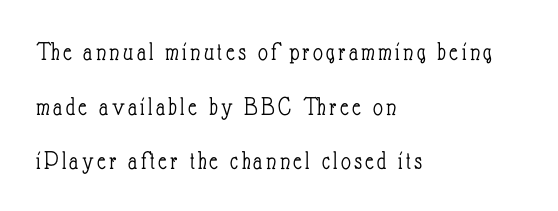
On a weight scale, this lands at 450 or below. Summary of vertical rhythm: relaxed, with wide interline spacing. Nobody drew a line under any word here. This is roman type, the default non-slanted kind.
